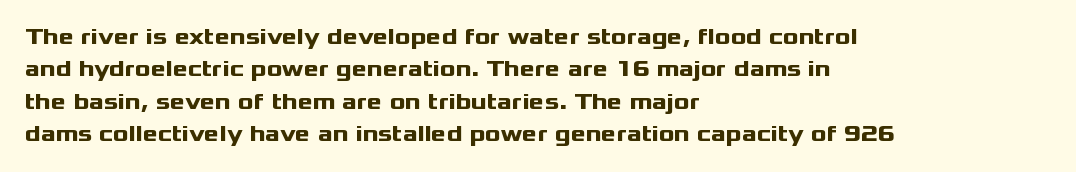
The space directly below the letters is spotless. A dark, heavy texture on the line: the type is bold. Every row of glyphs begins at an identical x-position on the left. Posture: vertical.
